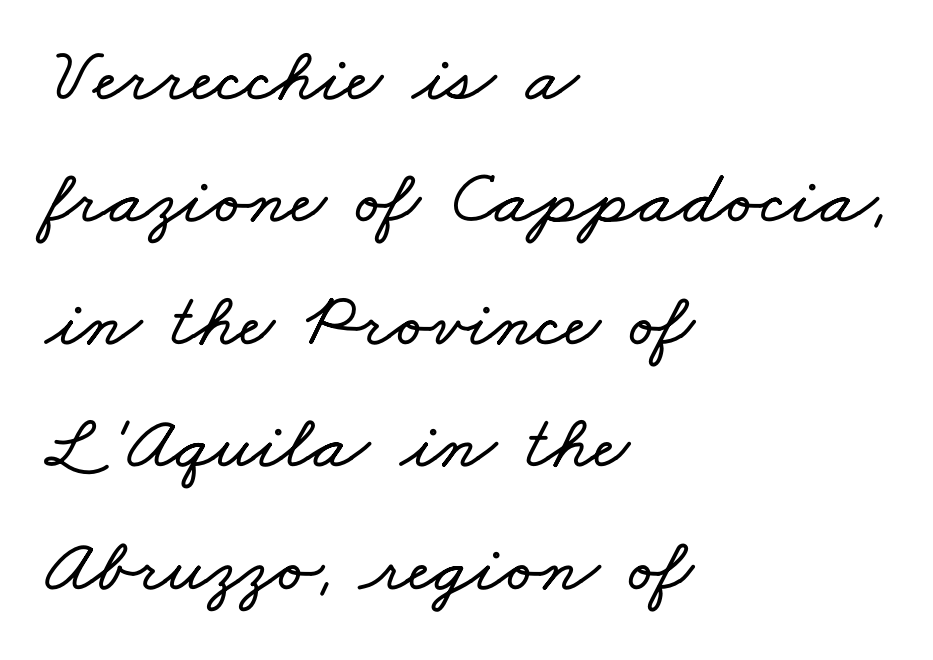
Q: Is the text underlined? A: No.
Q: How is the paragraph aligned? A: Left-aligned.
Q: Is the spacing between letters normal or unusually wide? A: Normal.
Q: Is the spacing between lines tight, normal or loose? A: Normal.
Q: Width (condensed, normal, or wide)? A: Wide.
Q: Stroke contrast? A: Low.
Q: x-height? A: Small.
Q: Monospaced? A: No.
